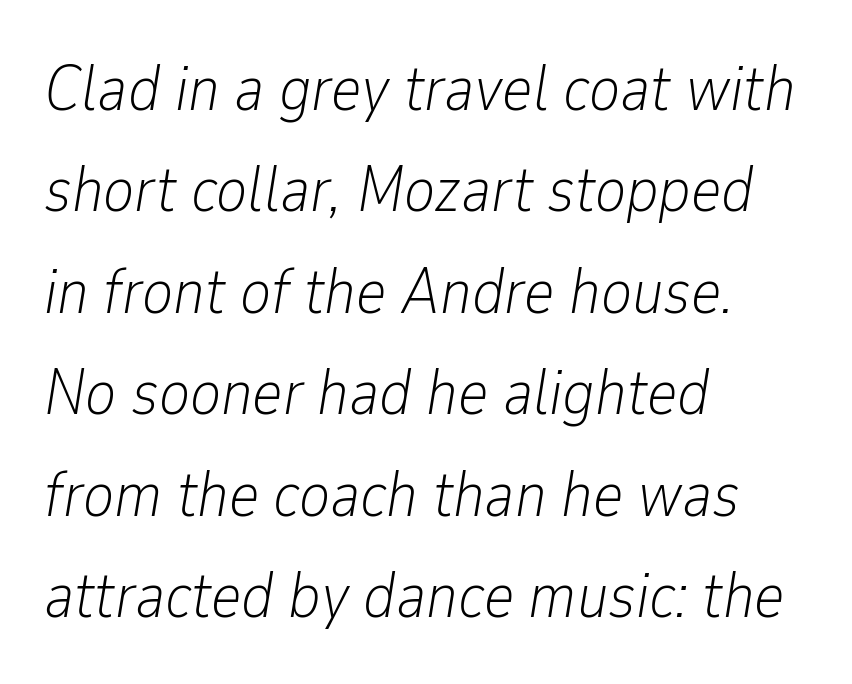
Q: Is the text bold? A: No.
Q: Is the text italic (slanted)? A: Yes, it leans right by about 9 degrees.
Q: Is the text underlined? A: No.
Q: How is the paragraph aligned? A: Left-aligned.
Q: Is the spacing between letters normal or unusually wide? A: Normal.
Q: Is the spacing between lines tight, normal or loose? A: Normal.
Q: Width (condensed, normal, or wide)? A: Condensed.
Q: Stroke contrast? A: Low.
Q: x-height? A: Medium.
Q: Monospaced? A: No.
